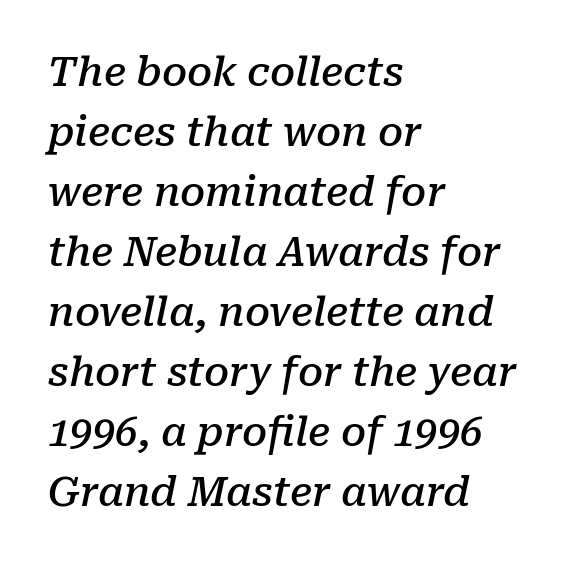
{"serif": "yes", "italic": "yes", "lean": "right", "slant_degrees": 10, "bold": "semi", "weight": "semibold", "width": "normal", "stroke_contrast": "low", "x_height": "medium", "monospaced": "no", "underline": "no", "align": "left", "line_spacing": "normal", "line_spacing_ratio": 1.5, "letter_spacing": "normal", "letter_spacing_em": 0.0, "glyph_px": 40}
